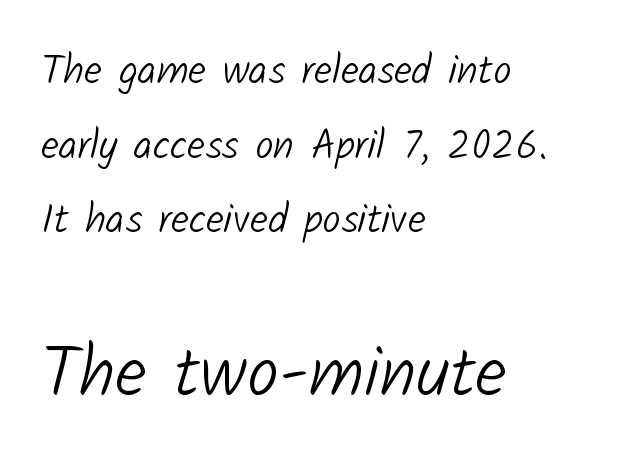
The lower block of text is set noticeably larger than the block above it. Think standard paragraph weight, or any step lighter than that. The foot of each line stays bare and open. The rendering anchors every line to the left-hand side. The glyphs in this specimen are sans serif. These lines are rendered in a variable-pitch font.
